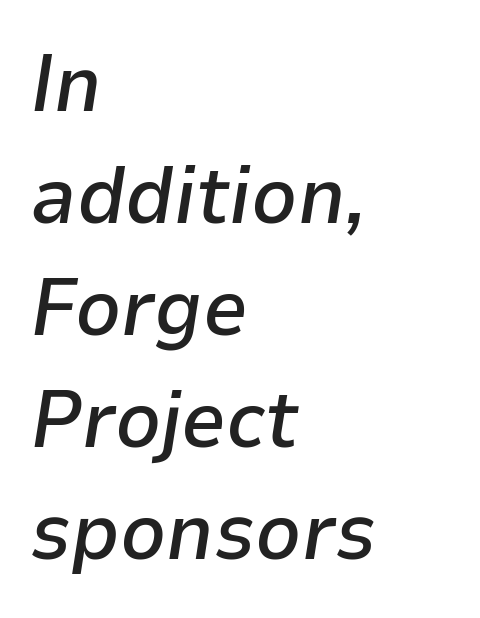
{"italic": "yes", "lean": "right", "slant_degrees": 9, "bold": "semi", "weight": "semibold", "width": "normal", "stroke_contrast": "low", "x_height": "medium", "monospaced": "no", "underline": "no", "align": "left", "line_spacing": "normal", "line_spacing_ratio": 1.4, "letter_spacing": "normal", "letter_spacing_em": 0.0, "glyph_px": 80}
